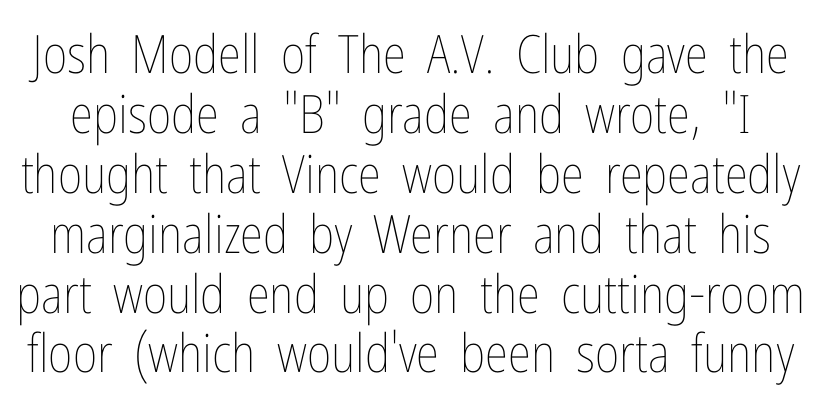
The image shows 53 px thin, condensed type, upright; set tight line spacing (1.13x), normal letter spacing, not underlined; low stroke contrast and a medium x-height.
